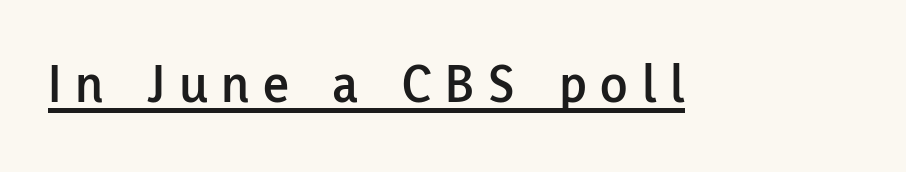
Q: Is the text italic (slanted)? A: No, it is upright.
Q: Is the typeface a serif or a sans-serif typeface? A: Sans-serif.
Q: Is the text underlined? A: Yes.
Q: Is the spacing between letters normal or unusually wide? A: Unusually wide.
Q: Width (condensed, normal, or wide)? A: Normal.
Q: Stroke contrast? A: Low.
Q: x-height? A: Medium.
Q: Monospaced? A: No.
